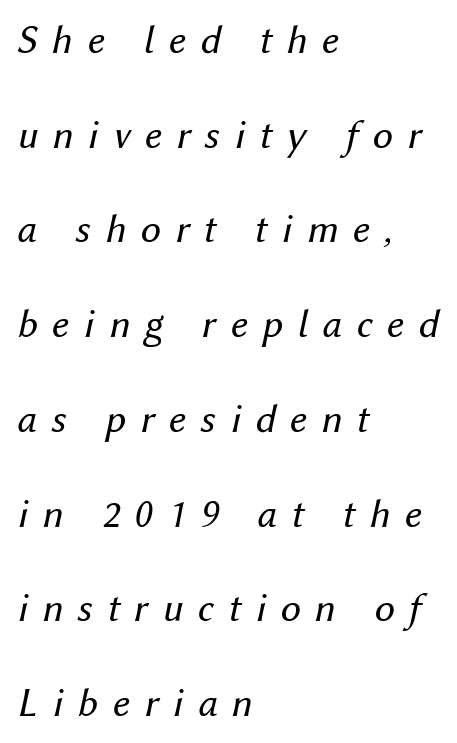
{"italic": "yes", "lean": "right", "slant_degrees": 12, "bold": "no", "weight": "regular", "width": "normal", "stroke_contrast": "medium", "x_height": "medium", "monospaced": "no", "underline": "no", "align": "left", "line_spacing": "loose", "line_spacing_ratio": 2.31, "letter_spacing": "wide", "letter_spacing_em": 0.35, "glyph_px": 41}
